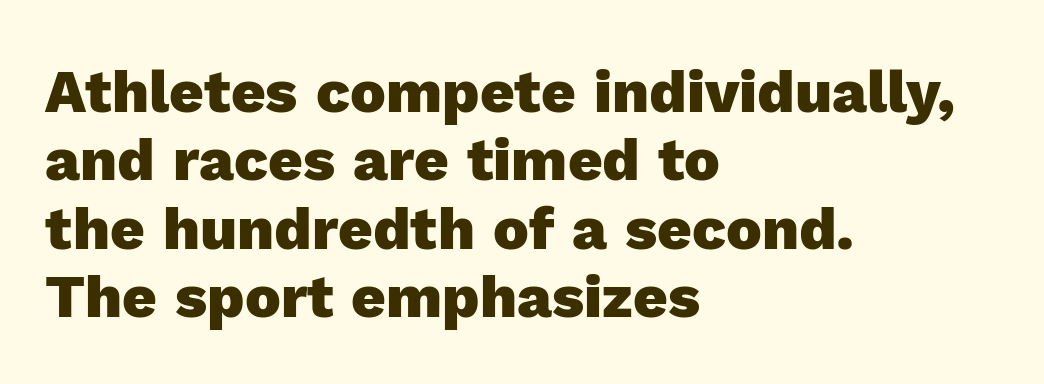
Vertically, the passage feels compressed, each row crowding the next. The axis of the letterforms is exactly vertical. Here the glyphs are tracked normally, forming tight word shapes. Descenders hang freely into open space. This is heavy type, rendered in bold.
